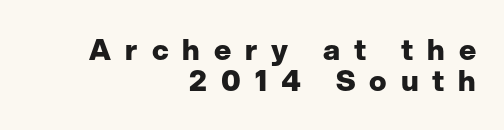
Is the type bold? Yes — the strokes are clearly thick and heavy. Tall strokes in this sample are plumb rather than angled. These lines are rendered in a variable-pitch font. In terms of leading, this rendering errs on the cramped side.
